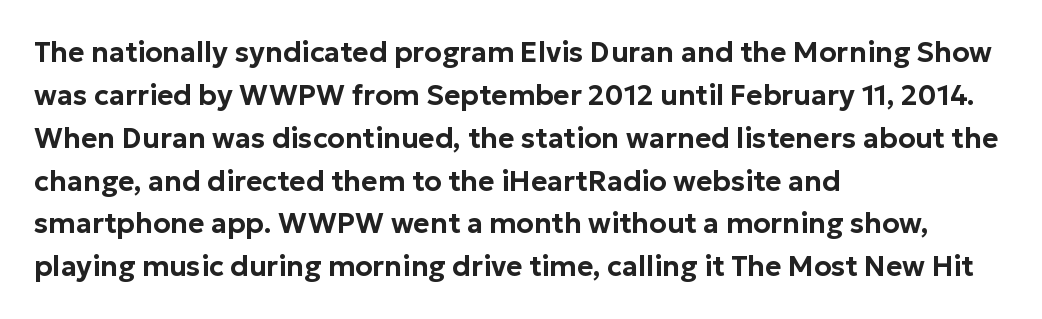
{"serif": "no", "italic": "no", "width": "normal", "stroke_contrast": "low", "x_height": "medium", "monospaced": "no", "underline": "no", "align": "left", "line_spacing": "normal", "line_spacing_ratio": 1.53, "letter_spacing": "normal", "letter_spacing_em": 0.0, "glyph_px": 28}
